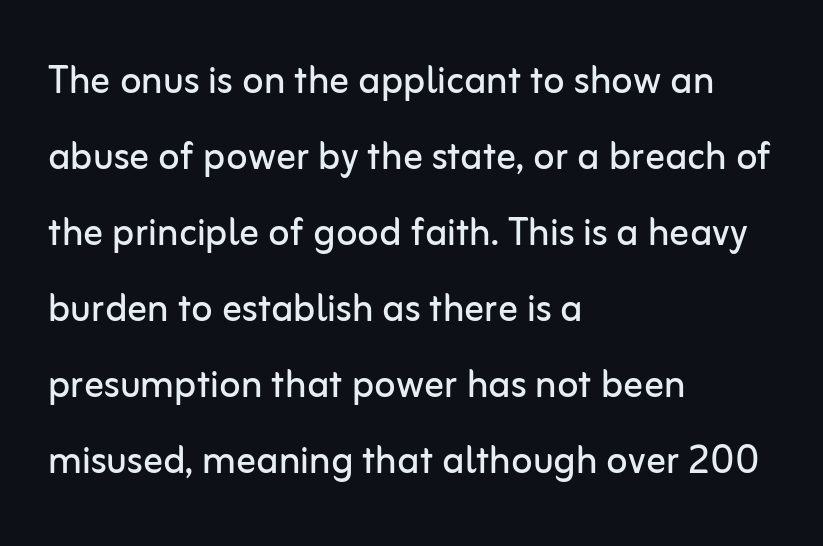
The image shows 49 px regular-weight sans-serif type, upright; set left-aligned, normal line spacing (1.55x), normal letter spacing, not underlined; low stroke contrast and a medium x-height.
